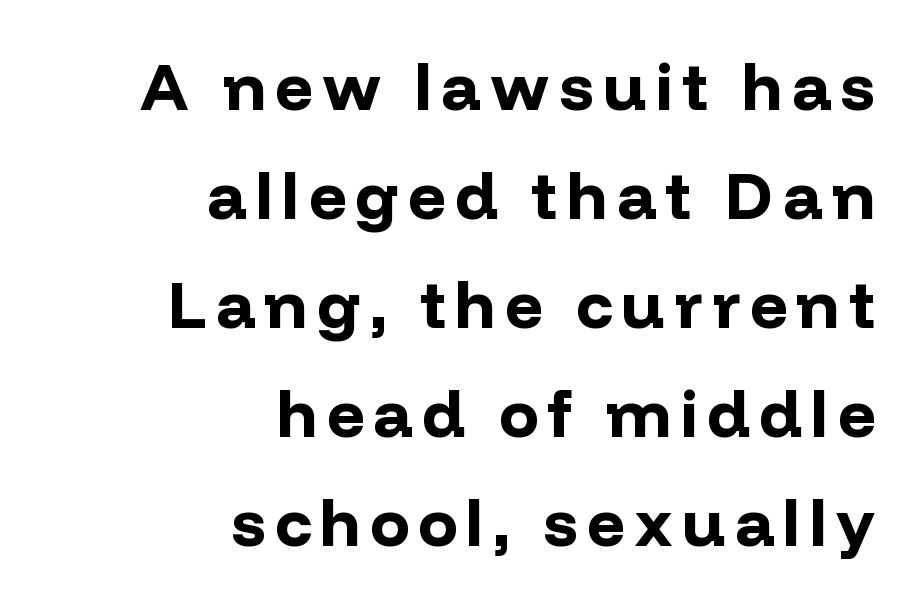
A clean baseline with only descenders dipping below it. Line endings align vertically; line beginnings do not. The typography opts for an upright posture over an oblique one. The typesetting leans heavy: a genuine bold.
